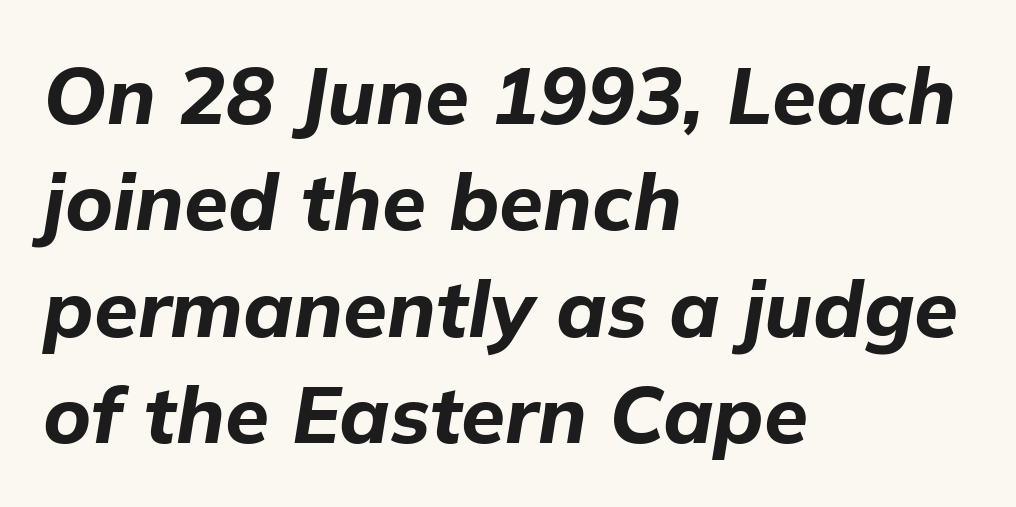
{"italic": "yes", "lean": "right", "slant_degrees": 9, "bold": "yes", "weight": "bold", "width": "normal", "stroke_contrast": "low", "x_height": "medium", "monospaced": "no", "underline": "no", "align": "left", "line_spacing": "normal", "line_spacing_ratio": 1.33, "letter_spacing": "normal", "letter_spacing_em": 0.0, "glyph_px": 80}
